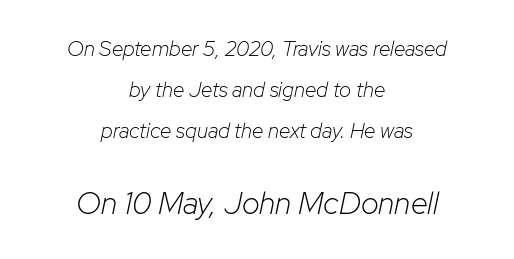
Q: Is the text bold? A: No.
Q: Is the text italic (slanted)? A: Yes, it leans right by about 12 degrees.
Q: Is the text underlined? A: No.
Q: How is the paragraph aligned? A: Centered.
Q: Is the spacing between letters normal or unusually wide? A: Normal.
Q: Is the spacing between lines tight, normal or loose? A: Loose.
Q: Which block of text is set in a larger size, the first (top) or the second (bottom)? A: The second (bottom) one.
Q: Width (condensed, normal, or wide)? A: Normal.
Q: Stroke contrast? A: Low.
Q: x-height? A: Medium.
Q: Monospaced? A: No.
